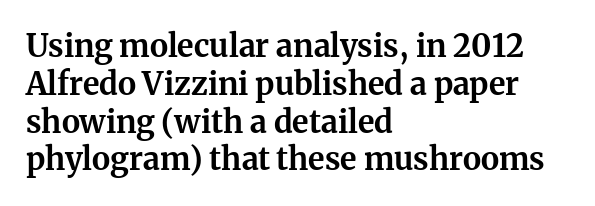
The image shows 31 px bold serif type, upright; set left-aligned, line spacing 1.22x, normal letter spacing, not underlined; medium stroke contrast and a medium x-height.
